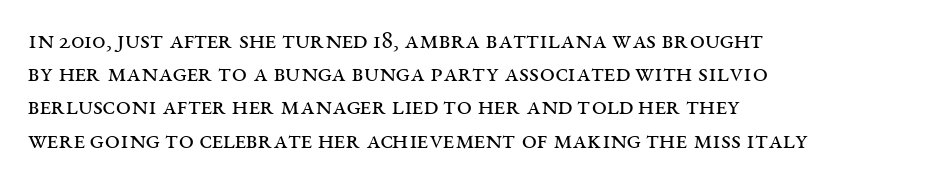
{"italic": "no", "bold": "no", "underline": "no", "align": "left", "line_spacing_ratio": 1.23, "letter_spacing": "normal", "letter_spacing_em": 0.0, "glyph_px": 27}
